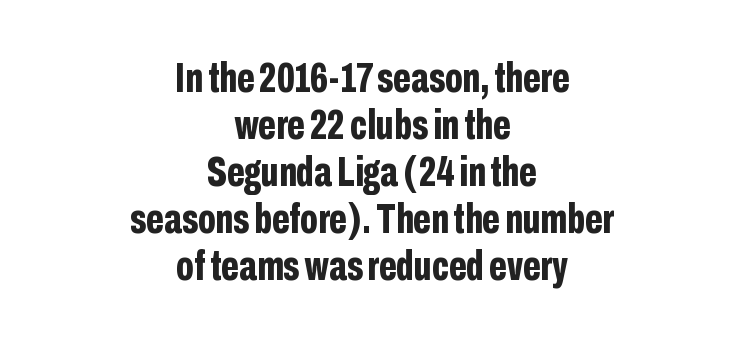
Q: Is the text bold? A: Yes.
Q: Is the text italic (slanted)? A: No, it is upright.
Q: Is the typeface a serif or a sans-serif typeface? A: Sans-serif.
Q: Is the text underlined? A: No.
Q: How is the paragraph aligned? A: Centered.
Q: Is the spacing between letters normal or unusually wide? A: Normal.
Q: Is the spacing between lines tight, normal or loose? A: Tight.
Q: Width (condensed, normal, or wide)? A: Condensed.
Q: Stroke contrast? A: Low.
Q: x-height? A: Medium.
Q: Monospaced? A: No.
